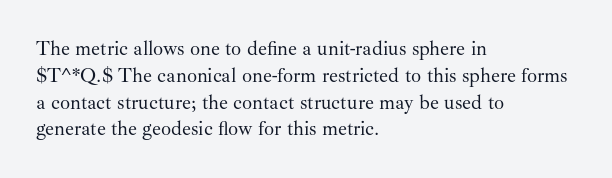
Unlike italic type, these characters show no tilt at all. Honestly, there is no underline to notice here at all. The ragged edge is on the right, which tells us the setting is flush left. Tracking here is standard; glyphs follow each other at the usual distance.
